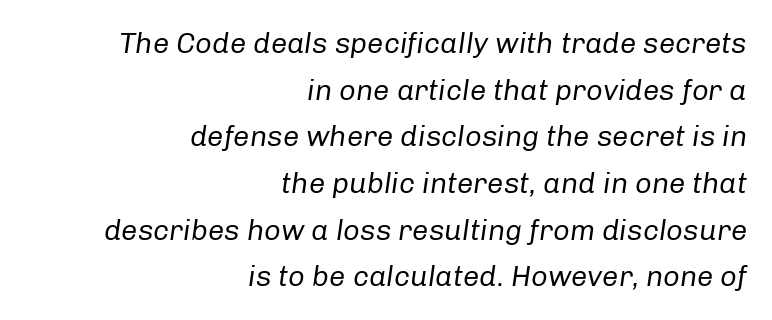
The image shows 29 px regular-weight type, italic (leaning right); set right-aligned, normal line spacing (1.61x), normal letter spacing, not underlined; low stroke contrast and a medium x-height.
